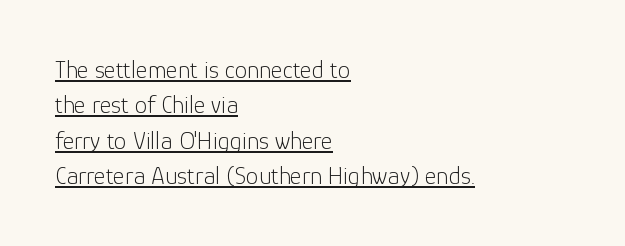
The image shows 25 px text type, upright; set left-aligned, normal line spacing (1.42x), normal letter spacing, underlined.
